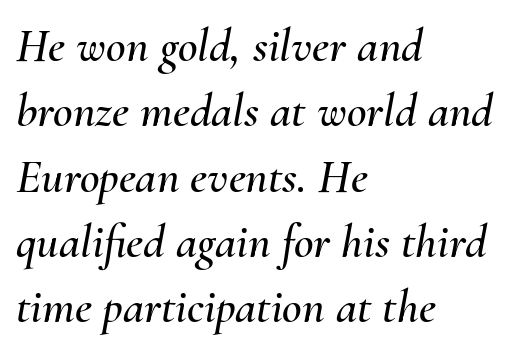
{"italic": "yes", "lean": "right", "slant_degrees": 10, "width": "normal", "stroke_contrast": "medium", "x_height": "small", "monospaced": "no", "underline": "no", "align": "left", "line_spacing": "normal", "line_spacing_ratio": 1.36, "letter_spacing": "normal", "letter_spacing_em": 0.0, "glyph_px": 48}
